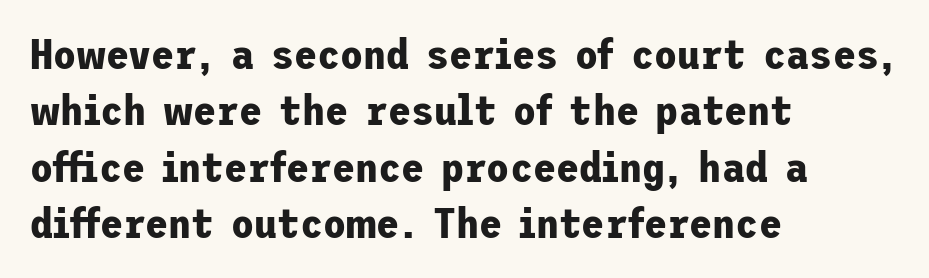
{"serif": "no", "italic": "no", "bold": "yes", "weight": "bold", "width": "normal", "stroke_contrast": "low", "x_height": "medium", "underline": "no", "align": "left", "line_spacing": "normal", "line_spacing_ratio": 1.34, "letter_spacing": "normal", "letter_spacing_em": 0.0, "glyph_px": 42}
